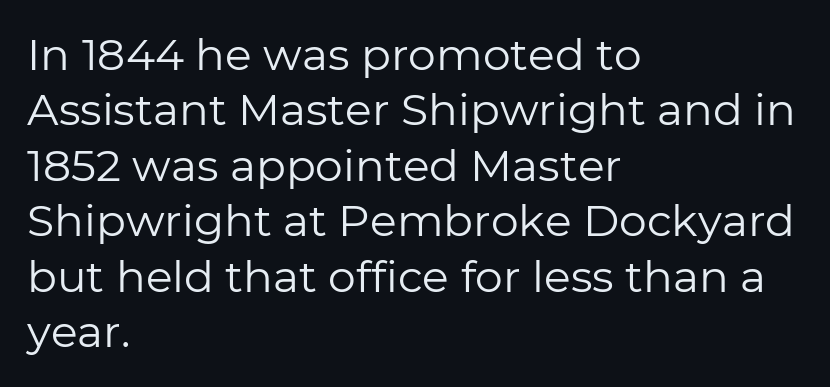
Short note: letters normally spaced. Only glyphs here, with clear space below each row. A typesetter would call this proportional, since set widths differ per character. Casual observation: everything's shoved over to the left. These lines sit exactly where default settings would place them. This is the regular roman posture of the typeface.
